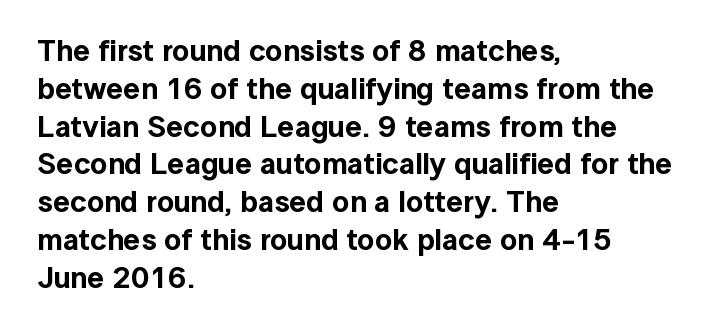
The image shows 30 px sans-serif type, upright; set left-aligned, normal line spacing (1.26x), normal letter spacing, not underlined; a medium x-height.
